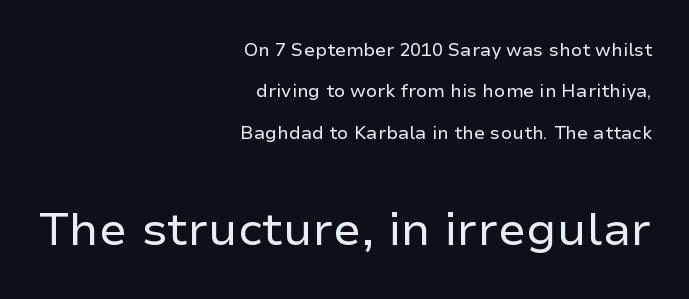
Q: Is the text bold? A: No.
Q: Is the text italic (slanted)? A: No, it is upright.
Q: Is the typeface a serif or a sans-serif typeface? A: Sans-serif.
Q: Is the text underlined? A: No.
Q: How is the paragraph aligned? A: Right-aligned.
Q: Is the spacing between letters normal or unusually wide? A: Normal.
Q: Is the spacing between lines tight, normal or loose? A: Loose.
Q: Which block of text is set in a larger size, the first (top) or the second (bottom)? A: The second (bottom) one.
Q: Width (condensed, normal, or wide)? A: Normal.
Q: Stroke contrast? A: Low.
Q: x-height? A: Medium.
Q: Monospaced? A: No.
